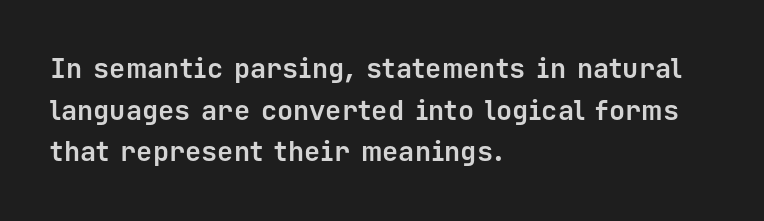
{"italic": "no", "bold": "yes", "underline": "no", "align": "left", "line_spacing": "normal", "line_spacing_ratio": 1.54, "letter_spacing": "normal", "letter_spacing_em": 0.0, "glyph_px": 27}
